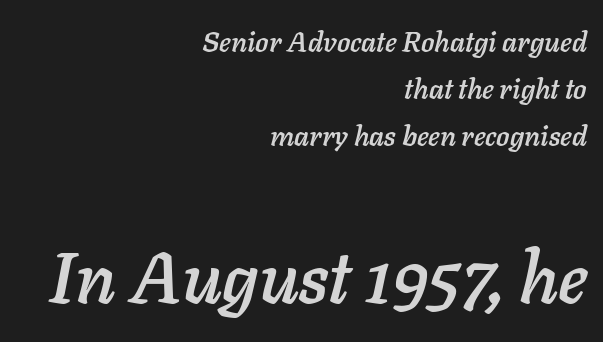
The image shows 71 px text type, italic (leaning right); set right-aligned, normal line spacing (1.68x), normal letter spacing, not underlined; the second (bottom) block is 2.54x larger; low stroke contrast and a medium x-height.
